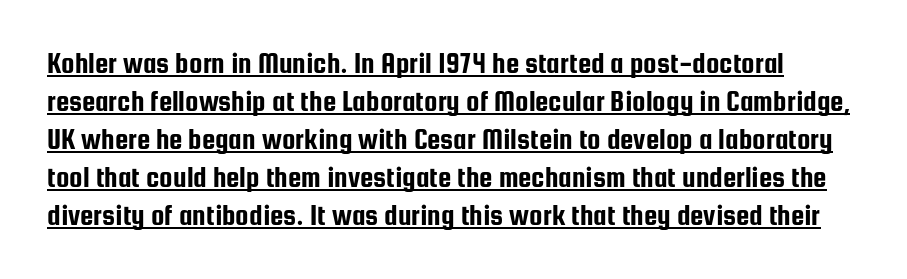
The image shows 30 px condensed sans-serif type, upright; set normal line spacing (1.27x), normal letter spacing, underlined; low stroke contrast and a medium x-height.
